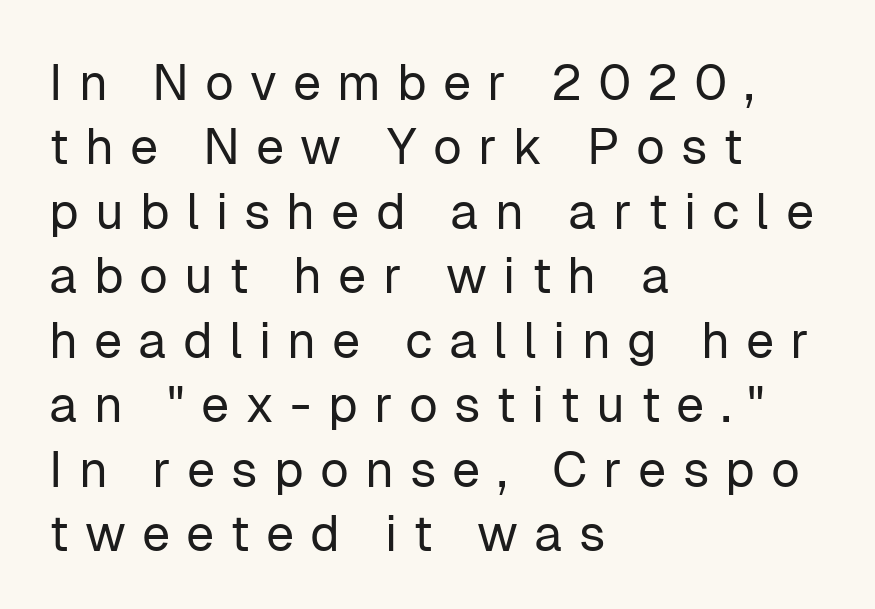
{"serif": "no", "italic": "no", "bold": "no", "weight": "regular", "width": "normal", "stroke_contrast": "low", "x_height": "medium", "monospaced": "no", "underline": "no", "align": "left", "line_spacing": "normal", "line_spacing_ratio": 1.29, "letter_spacing": "wide", "letter_spacing_em": 0.32, "glyph_px": 50}
